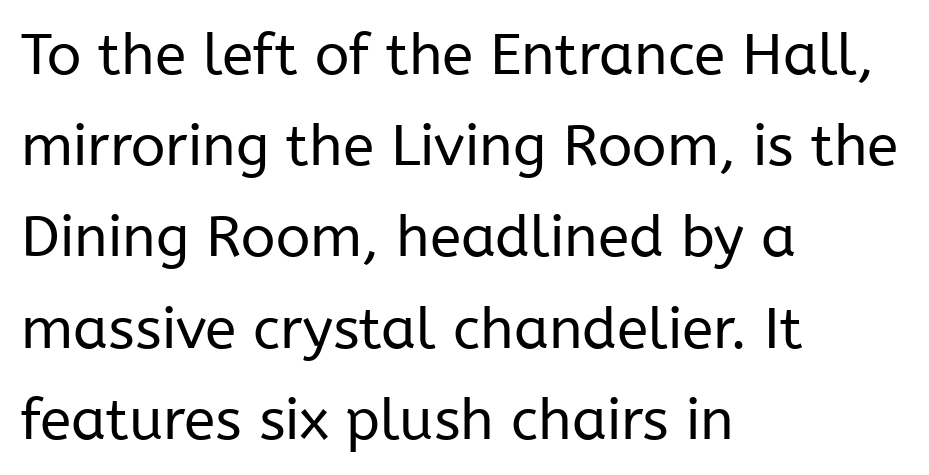
These lines are rendered in a variable-pitch font. Visually the block forms a straight wall on the left and a jagged coastline on the right. Leading matches the norm, producing a regular column. The area under the type is left untouched. No extra tracking has been applied to these lines.
